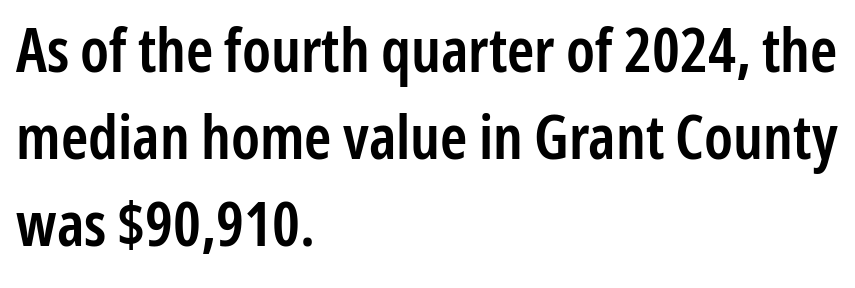
Q: Is the text bold? A: Semi-bold.
Q: Is the text italic (slanted)? A: No, it is upright.
Q: Is the typeface a serif or a sans-serif typeface? A: Sans-serif.
Q: Is the text underlined? A: No.
Q: How is the paragraph aligned? A: Left-aligned.
Q: Is the spacing between letters normal or unusually wide? A: Normal.
Q: Is the spacing between lines tight, normal or loose? A: Normal.
Q: Width (condensed, normal, or wide)? A: Condensed.
Q: Stroke contrast? A: Low.
Q: x-height? A: Medium.
Q: Monospaced? A: No.
